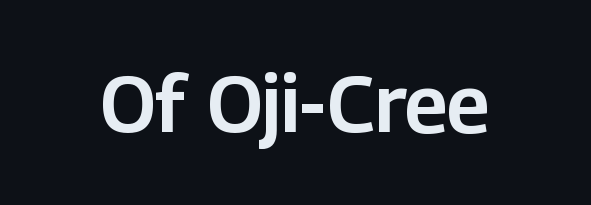
{"serif": "no", "italic": "no", "width": "normal", "stroke_contrast": "low", "x_height": "medium", "monospaced": "no", "underline": "no", "letter_spacing": "normal", "letter_spacing_em": 0.0, "glyph_px": 79}
